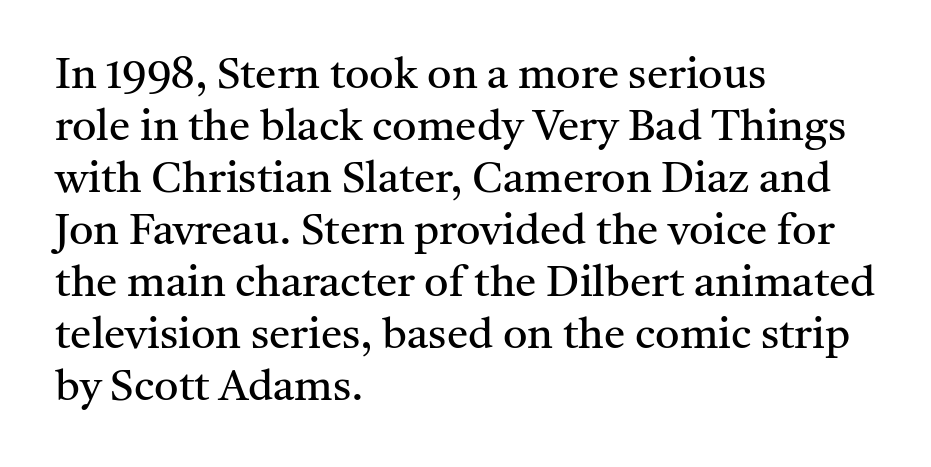
Q: Is the text bold? A: No.
Q: Is the text italic (slanted)? A: No, it is upright.
Q: Is the typeface a serif or a sans-serif typeface? A: Serif.
Q: Is the text underlined? A: No.
Q: How is the paragraph aligned? A: Left-aligned.
Q: Is the spacing between letters normal or unusually wide? A: Normal.
Q: Width (condensed, normal, or wide)? A: Normal.
Q: Stroke contrast? A: Medium.
Q: x-height? A: Medium.
Q: Monospaced? A: No.
